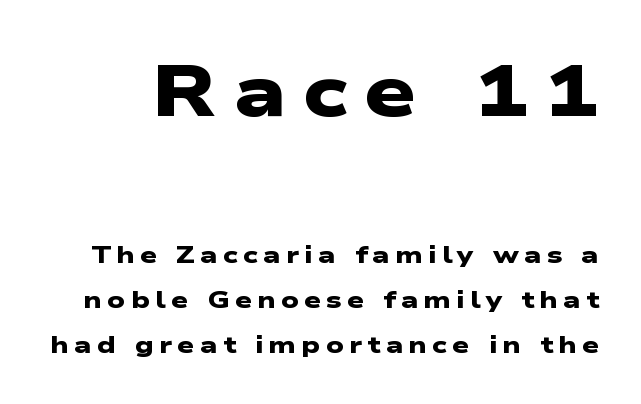
The image shows 73 px heavy, wide sans-serif type; set line spacing 1.88x, unusually wide letter spacing (+0.22 em), not underlined; the first (top) block is 3.04x larger; low stroke contrast and a medium x-height.
